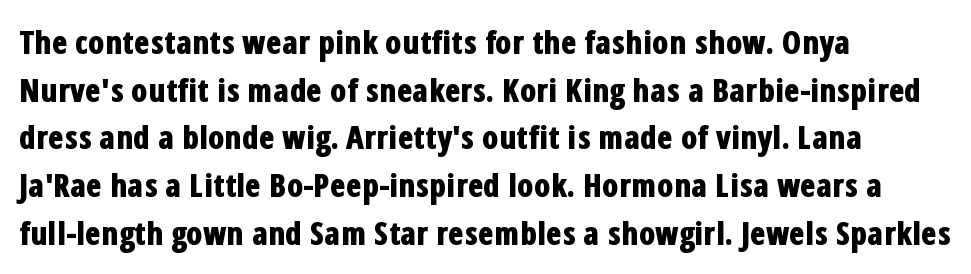
Observe the ordinary spacing: letters are neighbours, not strangers. The space between consecutive lines is moderate. The string is rendered with underlining switched off. Think of a printed novel: that variable character pitch is what you see here.
